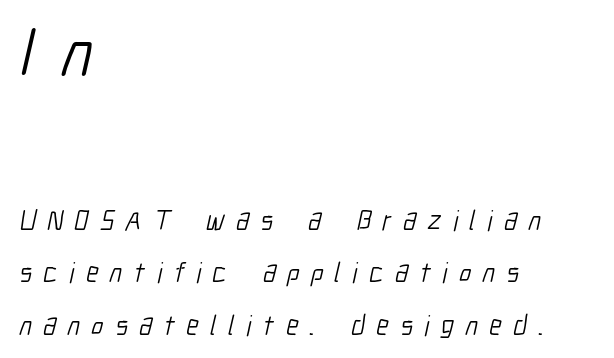
{"serif": "no", "bold": "no", "weight": "light", "width": "condensed", "stroke_contrast": "low", "x_height": "medium", "monospaced": "no", "underline": "no", "align": "left", "line_spacing_ratio": 1.88, "letter_spacing": "wide", "letter_spacing_em": 0.41, "larger_block": "first", "size_ratio": 2.5, "glyph_px": 70}
